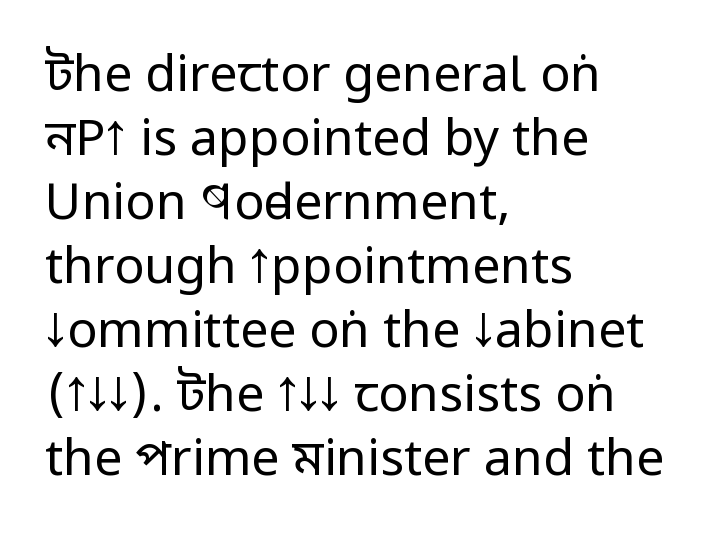
{"serif": "no", "italic": "no", "bold": "no", "weight": "regular", "width": "condensed", "stroke_contrast": "low", "x_height": "large", "monospaced": "no", "underline": "no", "align": "left", "line_spacing": "normal", "line_spacing_ratio": 1.28, "letter_spacing": "normal", "letter_spacing_em": 0.0, "glyph_px": 50}
